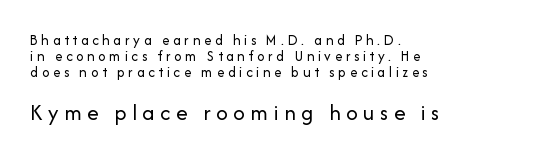
Vertical spacing — tight. Descenders hang freely into open space. What stands out about the letter spacing? Its width — letters are far apart. Caption: multi-line text, flush left, ragged right.
